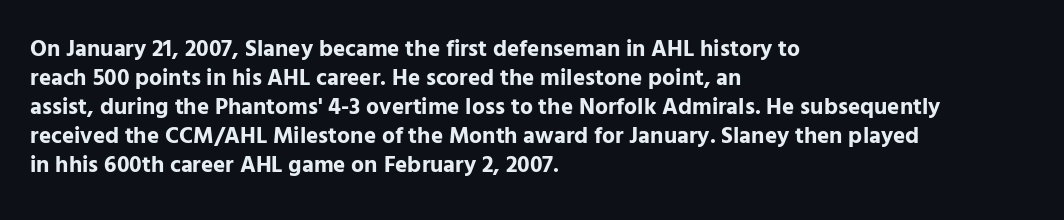
{"italic": "no", "bold": "yes", "underline": "no", "align": "left", "line_spacing": "normal", "line_spacing_ratio": 1.26, "letter_spacing": "normal", "letter_spacing_em": 0.0, "glyph_px": 23}
